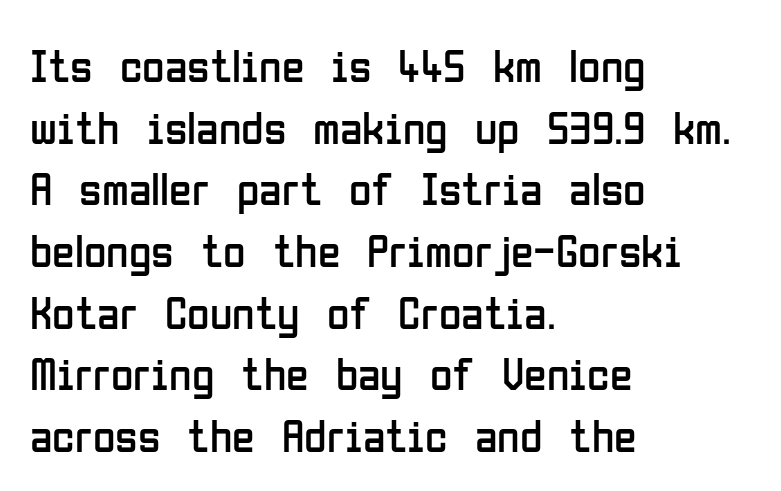
Q: Is the text bold? A: No.
Q: Is the text italic (slanted)? A: No, it is upright.
Q: Is the typeface a serif or a sans-serif typeface? A: Sans-serif.
Q: Is the text underlined? A: No.
Q: How is the paragraph aligned? A: Left-aligned.
Q: Is the spacing between letters normal or unusually wide? A: Normal.
Q: Is the spacing between lines tight, normal or loose? A: Normal.
Q: Width (condensed, normal, or wide)? A: Condensed.
Q: Stroke contrast? A: Low.
Q: x-height? A: Medium.
Q: Monospaced? A: No.
